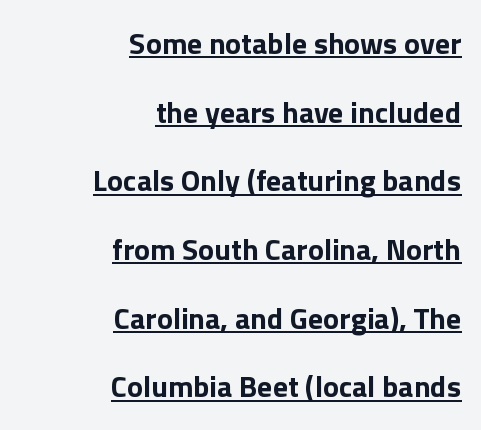
{"serif": "no", "italic": "no", "bold": "yes", "weight": "bold", "width": "normal", "stroke_contrast": "low", "x_height": "medium", "monospaced": "no", "underline": "yes", "align": "right", "line_spacing": "loose", "line_spacing_ratio": 2.29, "letter_spacing": "normal", "letter_spacing_em": 0.0, "glyph_px": 30}
